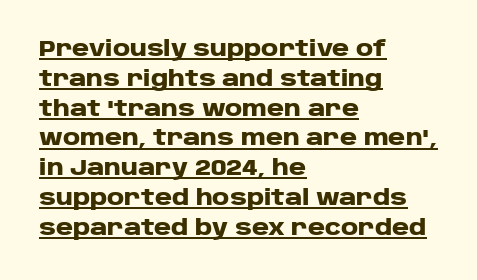
{"italic": "no", "bold": "yes", "underline": "yes", "align": "left", "line_spacing": "normal", "line_spacing_ratio": 1.42, "letter_spacing": "normal", "letter_spacing_em": 0.0, "glyph_px": 21}
